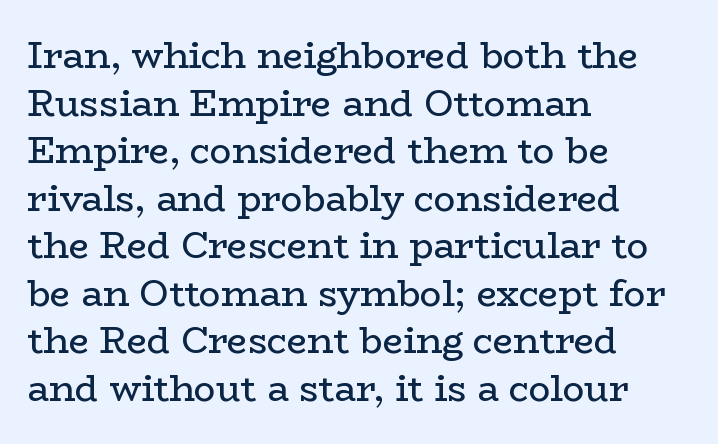
Posture: vertical. This sample is left-justified, so line endings fall wherever the words run out. The rendering uses natural spacing where letterforms have individual widths. Letters rest on an invisible, unmarked baseline. Quick note: interline space is typical.
